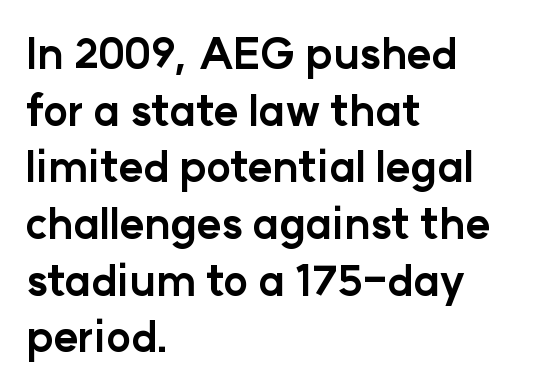
Q: Is the text bold? A: Yes.
Q: Is the text italic (slanted)? A: No, it is upright.
Q: Is the typeface a serif or a sans-serif typeface? A: Sans-serif.
Q: Is the text underlined? A: No.
Q: How is the paragraph aligned? A: Left-aligned.
Q: Is the spacing between letters normal or unusually wide? A: Normal.
Q: Is the spacing between lines tight, normal or loose? A: Normal.
Q: Width (condensed, normal, or wide)? A: Normal.
Q: Stroke contrast? A: Low.
Q: x-height? A: Medium.
Q: Monospaced? A: No.
